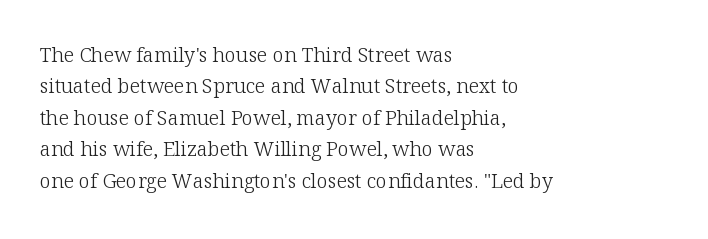
Q: Is the text bold? A: No.
Q: Is the text italic (slanted)? A: No, it is upright.
Q: Is the text underlined? A: No.
Q: How is the paragraph aligned? A: Left-aligned.
Q: Is the spacing between letters normal or unusually wide? A: Normal.
Q: Is the spacing between lines tight, normal or loose? A: Normal.
